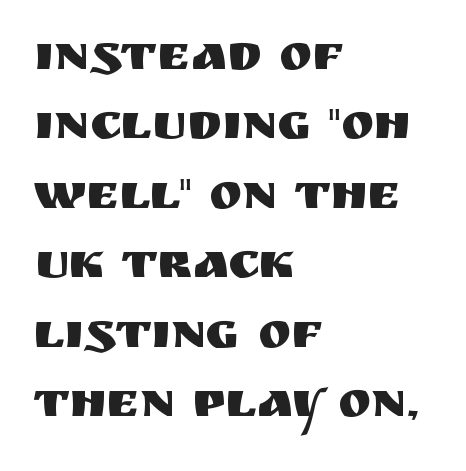
The image shows 50 px sans-serif type, upright; set left-aligned, normal line spacing (1.39x), normal letter spacing, not underlined; medium stroke contrast and a large x-height.
